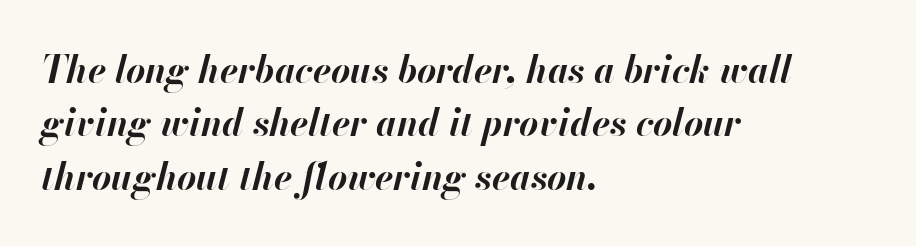
The image shows 37 px bold type, italic (leaning right); set left-aligned, normal line spacing (1.44x), normal letter spacing, not underlined; high stroke contrast and a small x-height.
